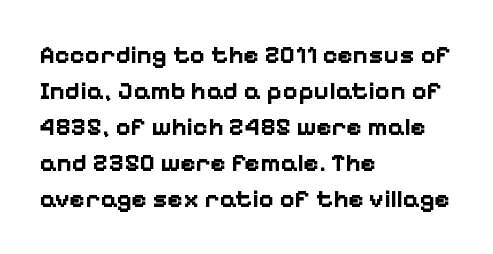
The image shows 26 px bold type, upright; set left-aligned, normal line spacing (1.38x), normal letter spacing, not underlined.
